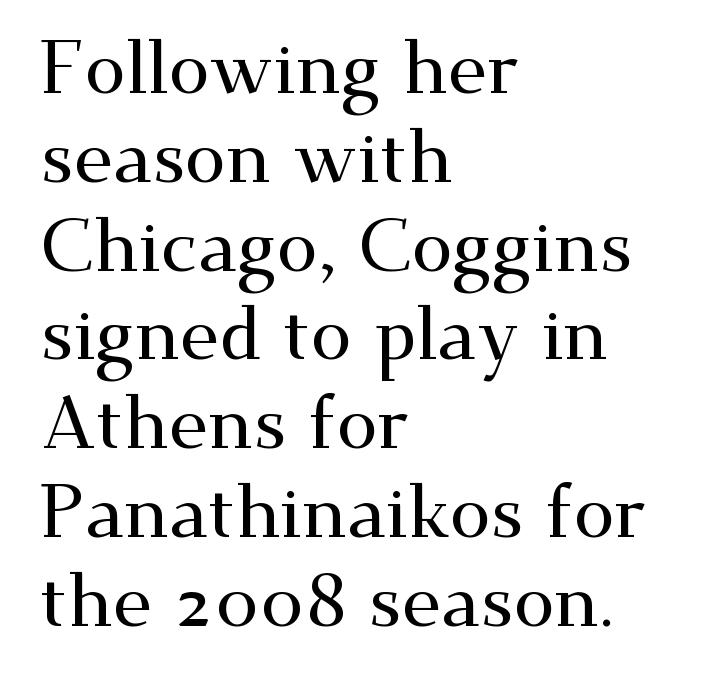
These lines are rendered in a variable-pitch font. Beneath every word, the page is bare. The gaps between neighbouring characters are ordinary and unremarkable. Layout note: lines flush left.
